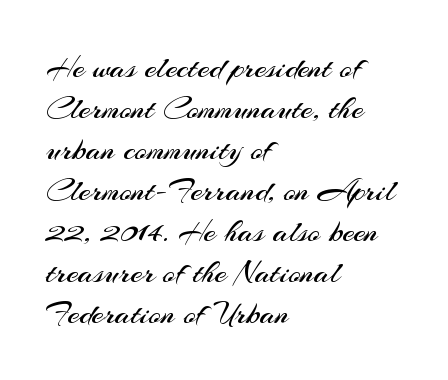
Nothing sits at the stroke ends, so this counts as sans-serif. The setting favours the left margin, as ordinary paragraphs usually do. The line texture is even and compact thanks to regular tracking. The zone under the glyphs is completely vacant. The passage shown is typed in a proportional face where columns would drift.
